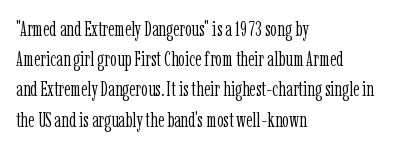
Regarding leading, the lines here are spaced in the standard way. Underline: absent. A classic flush-left, rag-right setting is used for this passage. Every character sits straight up, as roman type does.
